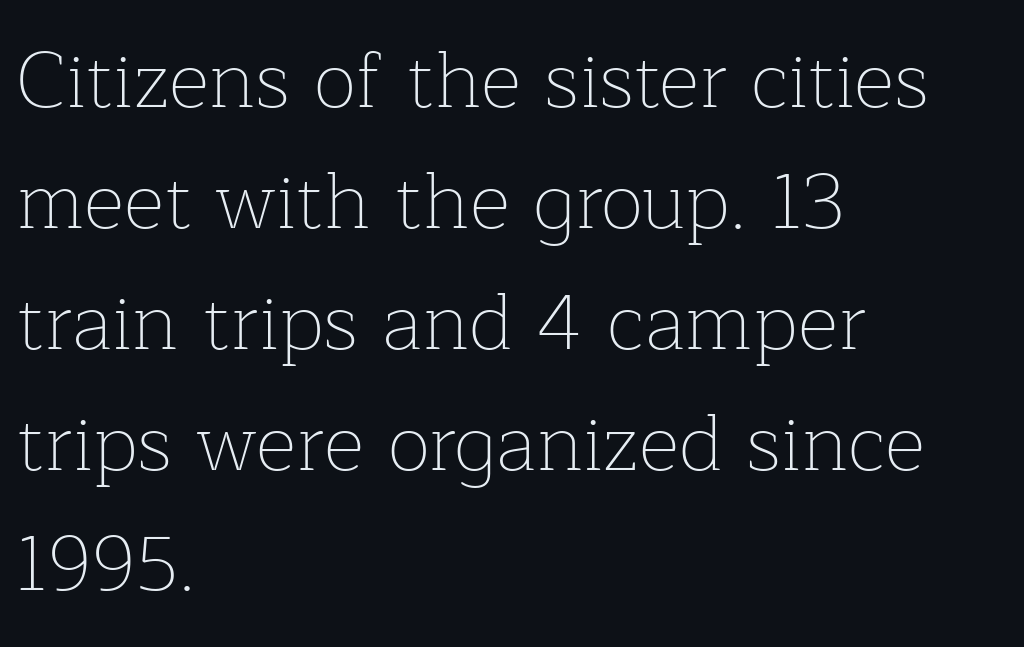
Q: Is the text bold? A: No.
Q: Is the text italic (slanted)? A: No, it is upright.
Q: Is the typeface a serif or a sans-serif typeface? A: Serif.
Q: Is the text underlined? A: No.
Q: How is the paragraph aligned? A: Left-aligned.
Q: Is the spacing between letters normal or unusually wide? A: Normal.
Q: Is the spacing between lines tight, normal or loose? A: Normal.
Q: Width (condensed, normal, or wide)? A: Normal.
Q: Stroke contrast? A: Low.
Q: x-height? A: Medium.
Q: Monospaced? A: No.
